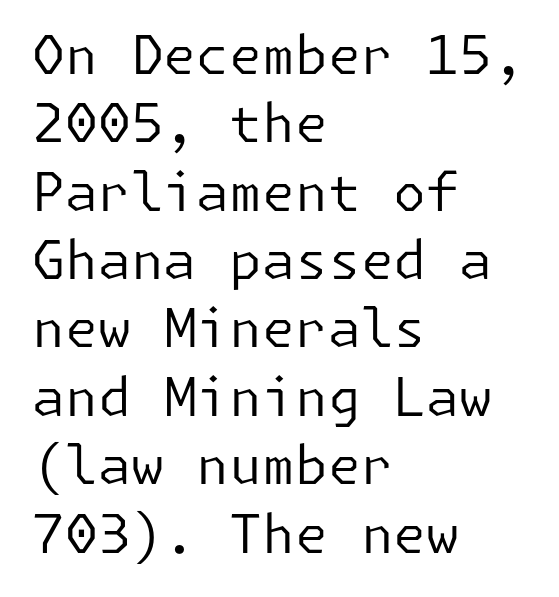
{"serif": "no", "italic": "no", "bold": "no", "weight": "regular", "width": "normal", "stroke_contrast": "low", "x_height": "medium", "underline": "no", "align": "left", "line_spacing": "normal", "line_spacing_ratio": 1.29, "letter_spacing": "normal", "letter_spacing_em": 0.0, "glyph_px": 53}
